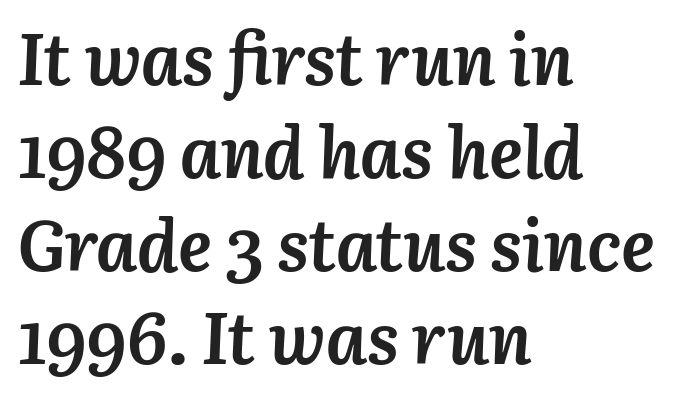
{"italic": "yes", "lean": "right", "slant_degrees": 3, "bold": "yes", "weight": "semibold", "width": "normal", "stroke_contrast": "medium", "x_height": "medium", "monospaced": "no", "underline": "no", "align": "left", "line_spacing": "normal", "line_spacing_ratio": 1.31, "letter_spacing": "normal", "letter_spacing_em": 0.0, "glyph_px": 71}
